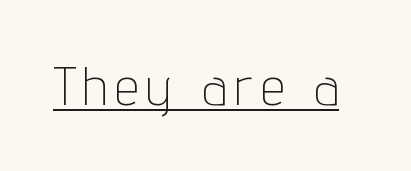
You could not count columns in this text — the font is proportionally spaced. These lines were composed using upright roman letters. Unlike a traditional serif, this face leaves its strokes unadorned. Compared with a typical body face, this is equally light or lighter still. Is there an underline? Yes — a line sits under the letters.
